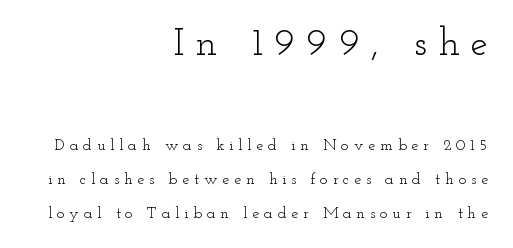
This sample has the flowing, uneven cadence of proportional lettering. Words float on clear page, feet unadorned. Visually, the top section dominates because its glyphs are scaled up. The line-height multiplier appears high, well above default. The type sits square on the baseline with zero lean. The letterforms stand isolated, each surrounded by extra space.
